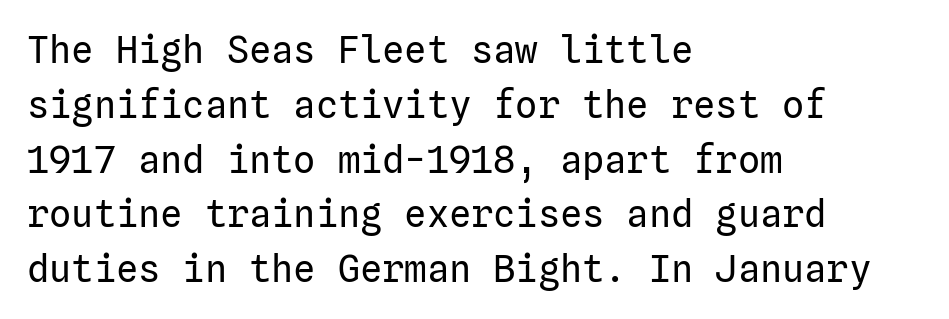
The image shows 37 px regular-weight sans-serif type, upright; set left-aligned, normal line spacing (1.48x), normal letter spacing, not underlined; low stroke contrast and a medium x-height.
